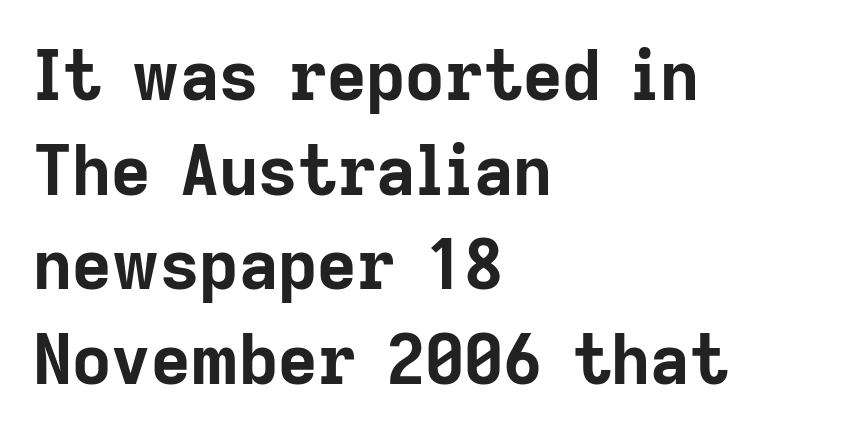
{"serif": "no", "italic": "no", "bold": "yes", "weight": "bold", "width": "normal", "stroke_contrast": "low", "x_height": "medium", "monospaced": "no", "underline": "no", "align": "left", "line_spacing": "normal", "line_spacing_ratio": 1.39, "letter_spacing": "normal", "letter_spacing_em": 0.0, "glyph_px": 68}
